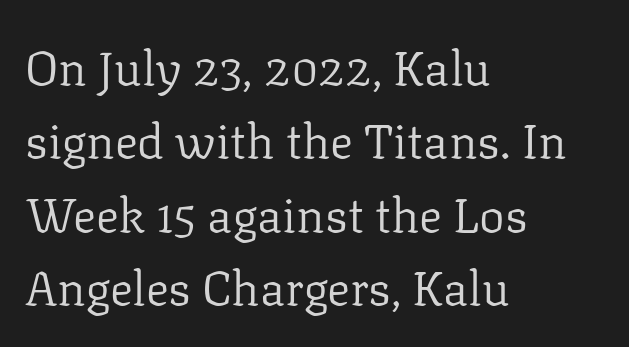
The image shows 48 px regular-weight serif type, upright; set left-aligned, normal line spacing (1.53x), normal letter spacing, not underlined; low stroke contrast and a medium x-height.
